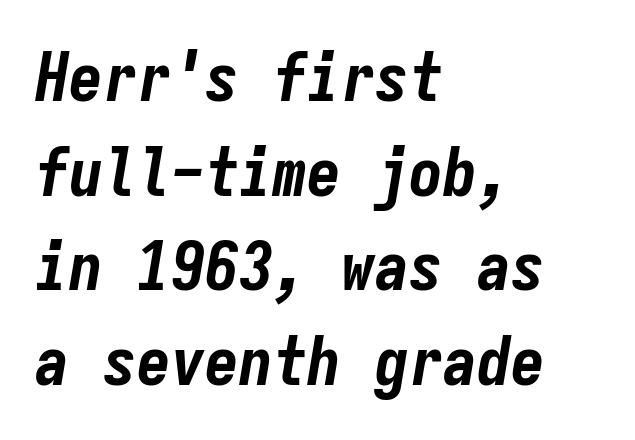
Spacing between characters is what you'd get straight out of the box. Interline gaps are of average width in this sample. The text block is weighted toward the left margin, trailing off unevenly rightward. The letters are slanted; this is an italic face.
